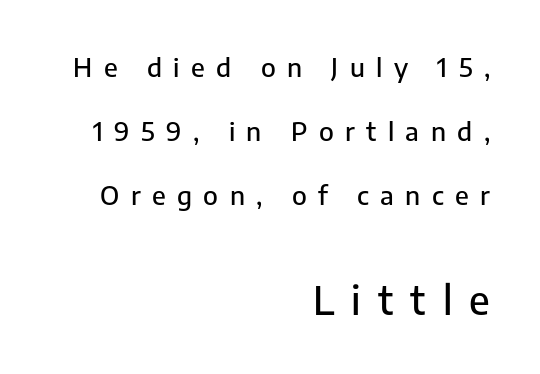
The specimen omits any rule beneath the text block's lines. This rendering widens character spacing well past its baseline value. This block would shrink considerably if given ordinary leading; it's expanded now. The paragraph shown leans on its right margin. The letters advance in unequal steps, a hallmark of proportional type. This layout puts the modest block above and the oversized block below.
